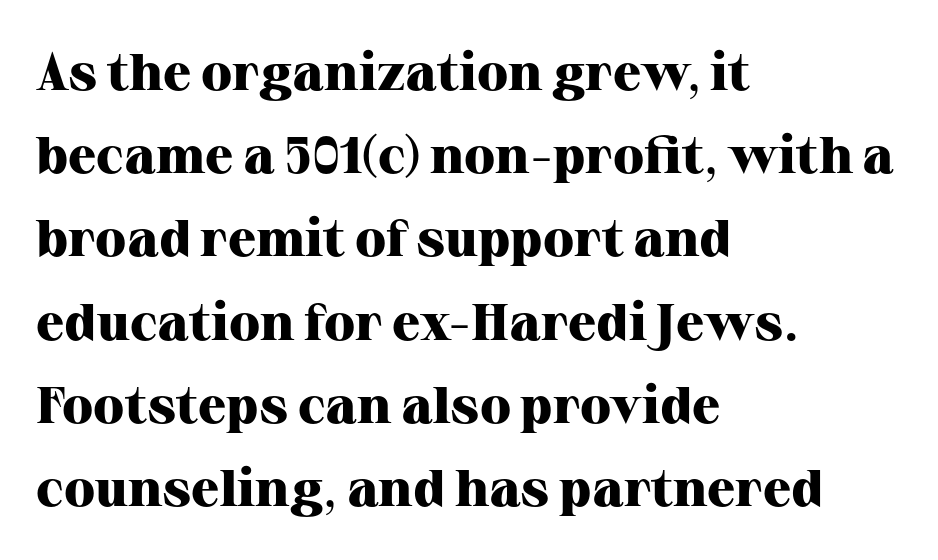
Q: Is the text bold? A: Yes.
Q: Is the text italic (slanted)? A: No, it is upright.
Q: Is the typeface a serif or a sans-serif typeface? A: Serif.
Q: Is the text underlined? A: No.
Q: How is the paragraph aligned? A: Left-aligned.
Q: Is the spacing between letters normal or unusually wide? A: Normal.
Q: Is the spacing between lines tight, normal or loose? A: Normal.
Q: Width (condensed, normal, or wide)? A: Normal.
Q: Stroke contrast? A: High.
Q: x-height? A: Medium.
Q: Monospaced? A: No.
